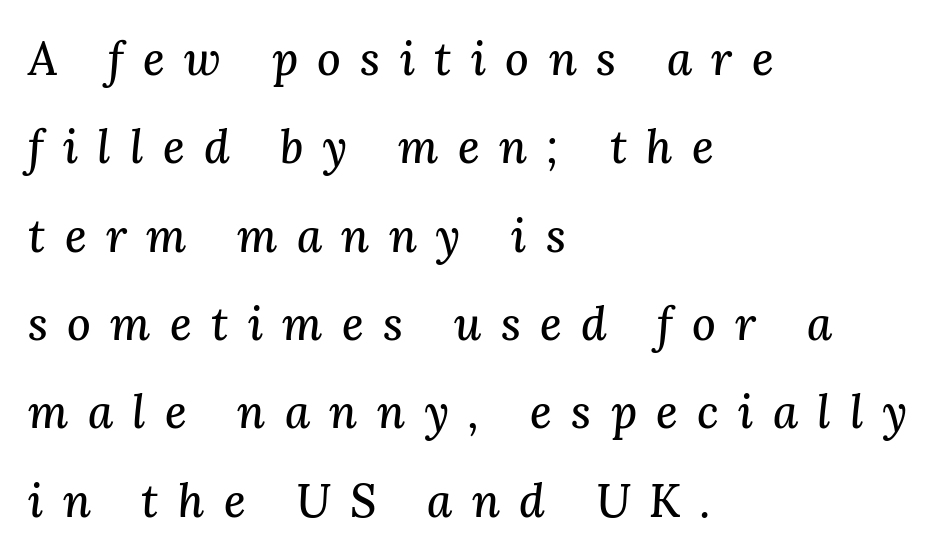
The image shows 46 px serif type, italic (leaning right); set left-aligned, loose line spacing (1.92x), unusually wide letter spacing (+0.42 em), not underlined; medium stroke contrast and a medium x-height.
